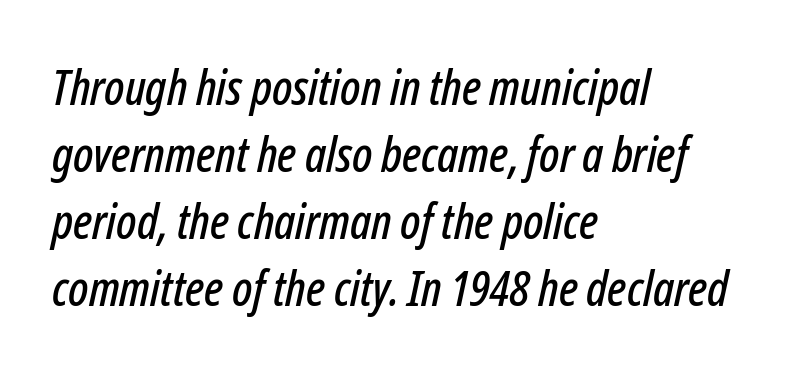
Q: Is the text italic (slanted)? A: Yes, it leans right by about 12 degrees.
Q: Is the text underlined? A: No.
Q: How is the paragraph aligned? A: Left-aligned.
Q: Is the spacing between letters normal or unusually wide? A: Normal.
Q: Is the spacing between lines tight, normal or loose? A: Normal.
Q: Width (condensed, normal, or wide)? A: Condensed.
Q: Stroke contrast? A: Low.
Q: x-height? A: Medium.
Q: Monospaced? A: No.
